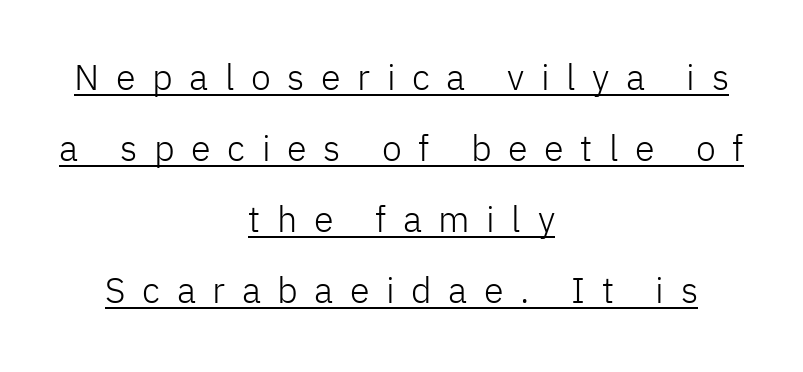
{"serif": "no", "italic": "no", "bold": "no", "weight": "light", "width": "normal", "stroke_contrast": "low", "x_height": "medium", "monospaced": "no", "underline": "yes", "align": "center", "line_spacing": "loose", "line_spacing_ratio": 1.97, "letter_spacing": "wide", "letter_spacing_em": 0.46, "glyph_px": 36}
